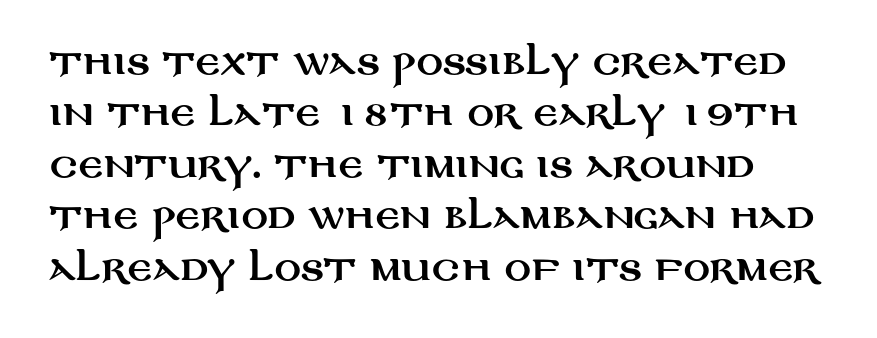
Horizontal bands of white between lines are of average thickness. Honestly, there is no underline to notice here at all. Look at the tracking — it's just the regular setting, nothing added. Note: no serifs on the glyphs. This sample uses an upright cut, with every glyph sitting square on the baseline. These lines are rendered in a variable-pitch font.
